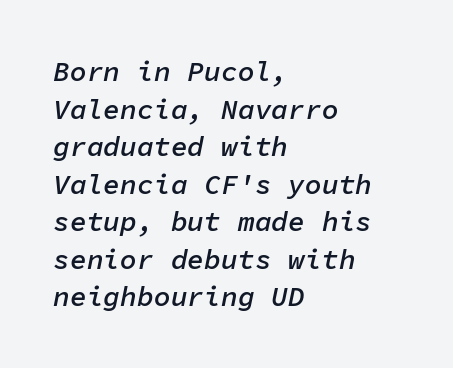
The image shows 28 px semibold type, italic (leaning right), monospaced; set left-aligned, normal line spacing (1.34x), normal letter spacing, not underlined; low stroke contrast and a medium x-height.
